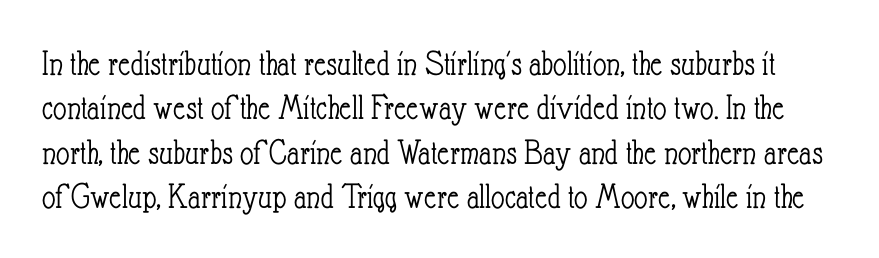
Q: Is the text bold? A: No.
Q: Is the text italic (slanted)? A: No, it is upright.
Q: Is the text underlined? A: No.
Q: Is the spacing between letters normal or unusually wide? A: Normal.
Q: Width (condensed, normal, or wide)? A: Condensed.
Q: Stroke contrast? A: Low.
Q: x-height? A: Small.
Q: Monospaced? A: No.
